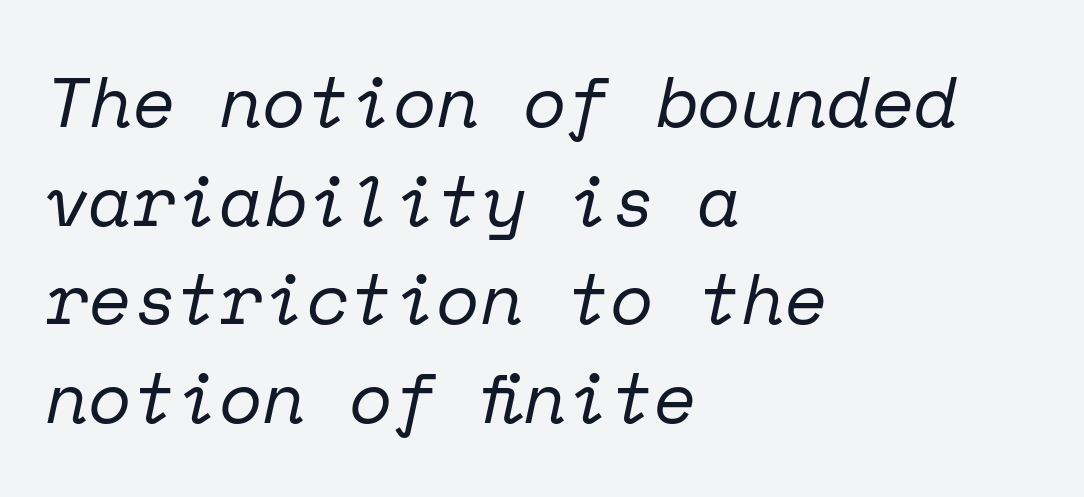
The image shows 71 px regular-weight serif type, italic (leaning right), monospaced; set left-aligned, normal line spacing (1.39x), normal letter spacing, not underlined; low stroke contrast and a medium x-height.
